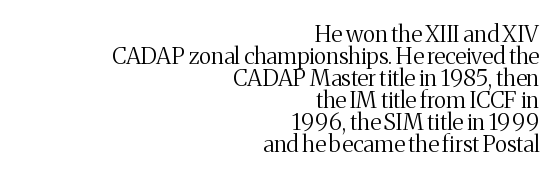
The image shows 23 px text type, upright; set right-aligned, tight line spacing (0.96x), normal letter spacing, not underlined.
